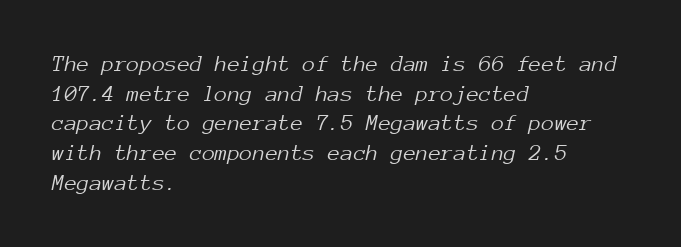
The image shows 23 px text type, italic (leaning right); set left-aligned, normal line spacing (1.29x), normal letter spacing, not underlined.
